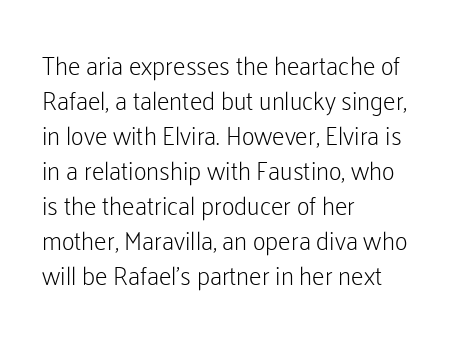
Nobody drew a line under any word here. The passage is arranged the way most books set body copy — flush left. Is the stroke heavy? The answer is a plain regular-or-lighter. Nobody touched the tracking dial on this one. A roman cut, with each character standing at attention. The space between consecutive lines is moderate.
